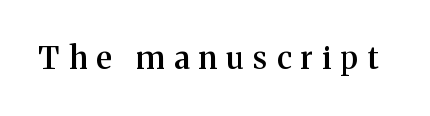
The image shows 31 px semibold serif type, upright; set unusually wide letter spacing (+0.3 em), not underlined; medium stroke contrast and a medium x-height.
